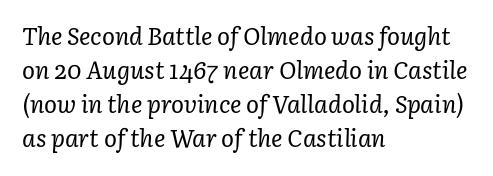
The image shows 24 px text type, italic (leaning right); set left-aligned, normal line spacing (1.42x), normal letter spacing, not underlined.
